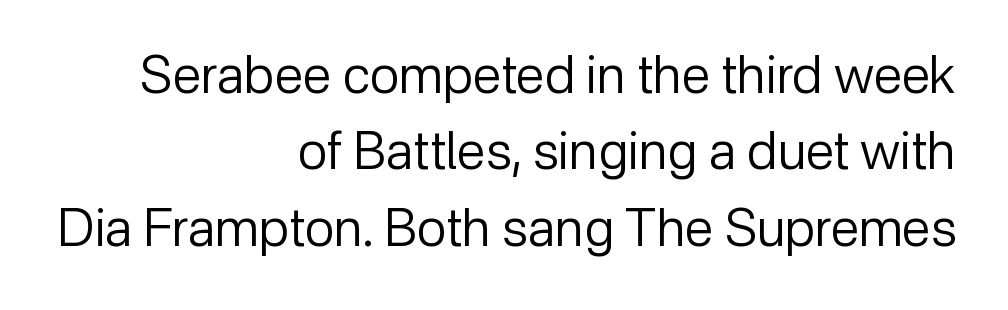
{"serif": "no", "italic": "no", "bold": "no", "weight": "regular", "width": "normal", "stroke_contrast": "low", "x_height": "medium", "monospaced": "no", "underline": "no", "align": "right", "line_spacing": "normal", "line_spacing_ratio": 1.47, "letter_spacing": "normal", "letter_spacing_em": 0.0, "glyph_px": 52}
